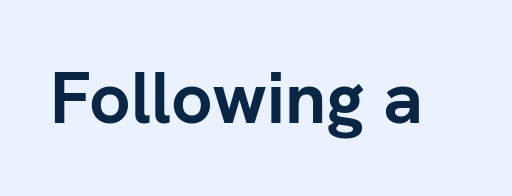
Every letter is thick-stroked: bold, no question. Plain, unruled lines of type. You can tell from the bare stems that sans-serif type was used. Is there any slant? The stems are plumb.
